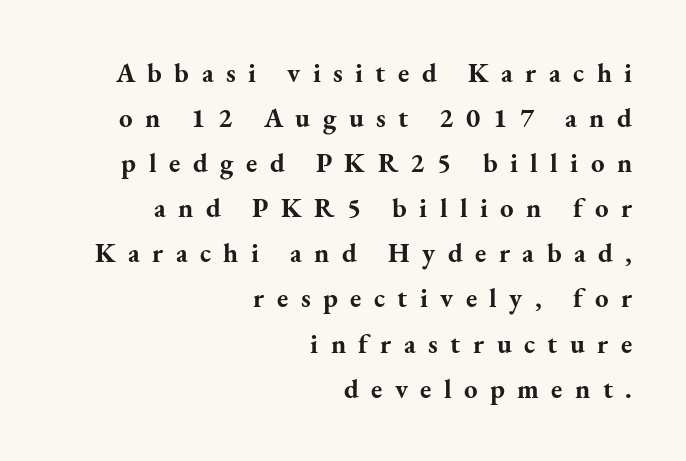
The image shows 27 px bold type, upright; set right-aligned, normal line spacing (1.67x), unusually wide letter spacing (+0.46 em), not underlined.
